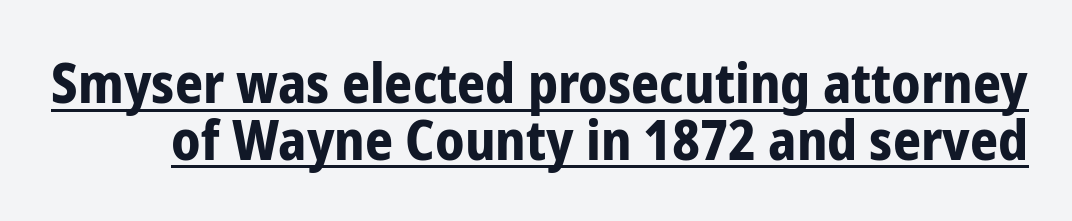
Q: Is the text bold? A: Yes.
Q: Is the text italic (slanted)? A: No, it is upright.
Q: Is the typeface a serif or a sans-serif typeface? A: Sans-serif.
Q: Is the text underlined? A: Yes.
Q: Is the spacing between letters normal or unusually wide? A: Normal.
Q: Is the spacing between lines tight, normal or loose? A: Tight.
Q: Width (condensed, normal, or wide)? A: Condensed.
Q: Stroke contrast? A: Low.
Q: x-height? A: Medium.
Q: Monospaced? A: No.
